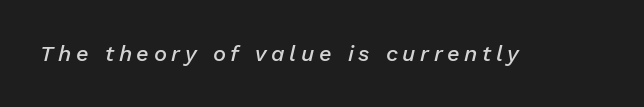
These lines were composed using italics. Between one letter and the next there's a generous, obvious gap. Heft: intermediate — a semibold. Clear beneath every line of the passage.
